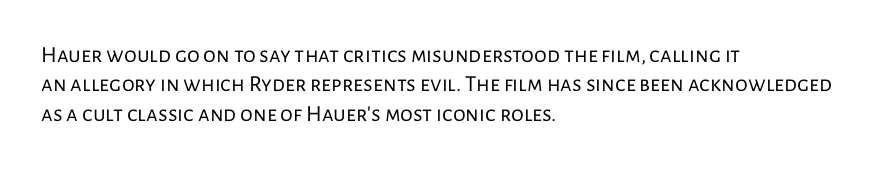
The image shows 23 px text type, upright; set left-aligned, normal line spacing (1.28x), normal letter spacing, not underlined.
